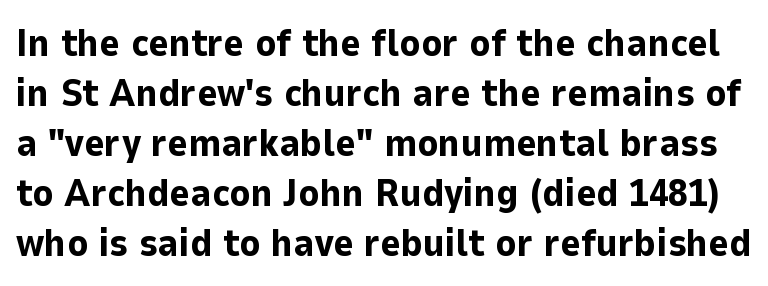
Characters remain perfectly vertical along every line. What stands out about the letter spacing? Nothing — it is the standard amount. Note the varied advance widths — an 'i' is clearly narrower than an 'm'. Are there feet on the stems? There aren't — it's a sans. The space between consecutive lines is moderate.
